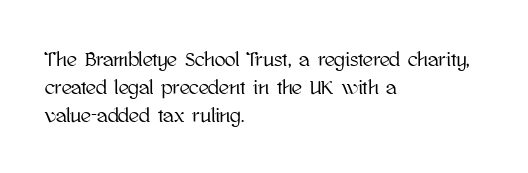
Ordinary non-slanted type is in use. Type without underlining. A typesetter would call this zero additional tracking. Horizontally, the lines are justified to the leading edge only. Honestly, the row spacing looks completely unremarkable.
